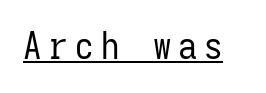
{"serif": "no", "italic": "no", "bold": "no", "weight": "regular", "width": "condensed", "stroke_contrast": "low", "x_height": "medium", "monospaced": "yes", "underline": "yes", "letter_spacing": "wide", "letter_spacing_em": 0.2, "glyph_px": 37}
